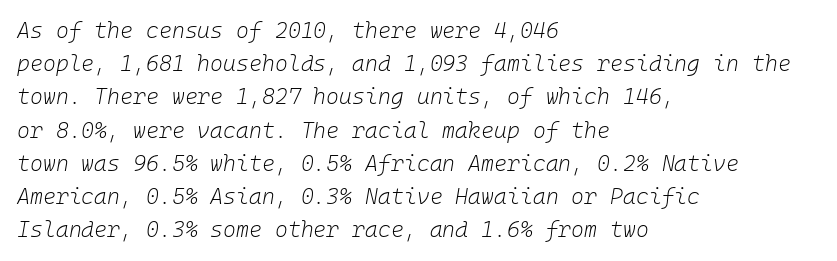
Short note: letters normally spaced. This sample is left-justified, so line endings fall wherever the words run out. No word sits above an underline. Quick note: italic. Weight: not bold — regular or lighter.
